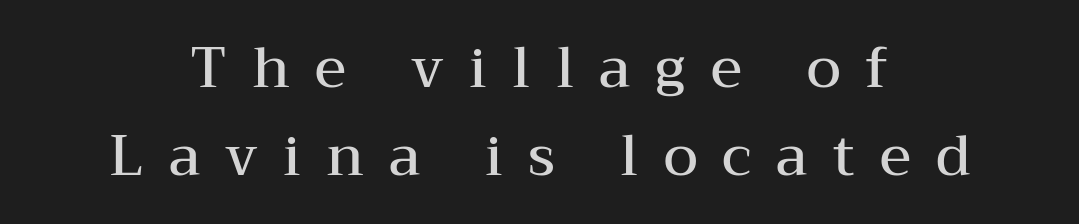
Baseline-to-baseline distance is the conventional proportion of letter height. These lines are centered, leaving both edges ragged. Is this a fixed-width face? No — the glyphs have proportional, varying widths. Stems and bowls a touch heavier than normal — semibold. Does the lettering tilt? It doesn't — this is upright.
